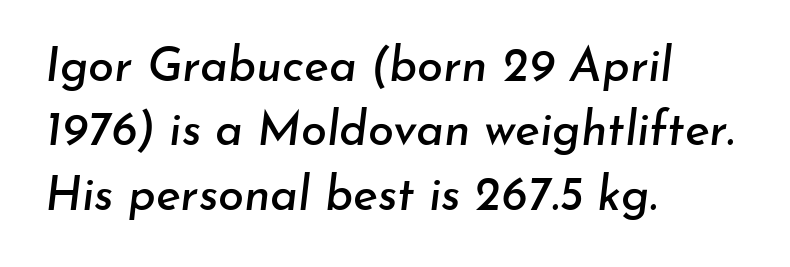
The image shows 47 px text type, italic (leaning right); set left-aligned, normal line spacing (1.37x), normal letter spacing, not underlined; low stroke contrast and a small x-height.
